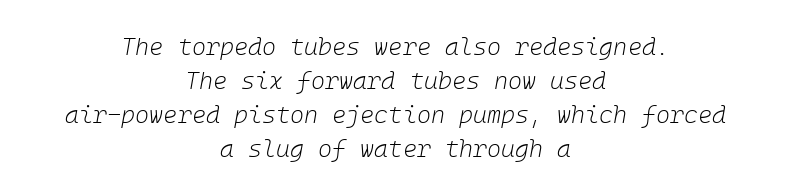
The image shows 24 px text type, italic (leaning right); set centered, normal line spacing (1.42x), normal letter spacing, not underlined.
